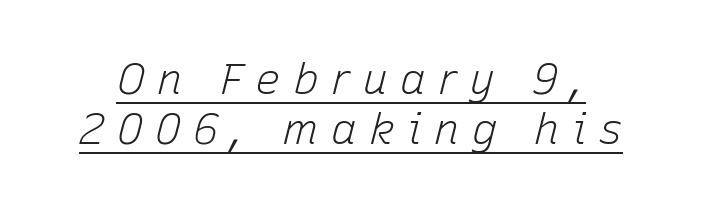
The image shows 43 px light type, italic (leaning right); set line spacing 1.16x, unusually wide letter spacing (+0.28 em), underlined; low stroke contrast and a medium x-height.
